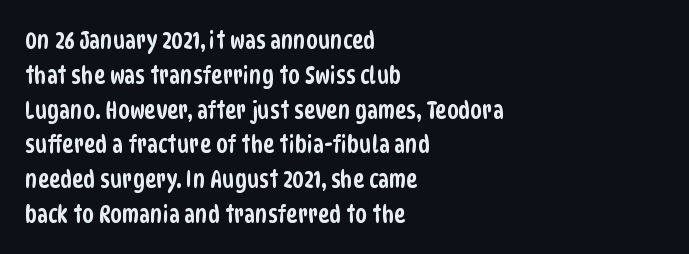
{"underline": "no", "align": "left", "line_spacing": "normal", "line_spacing_ratio": 1.45, "letter_spacing": "normal", "letter_spacing_em": 0.0, "glyph_px": 24}
